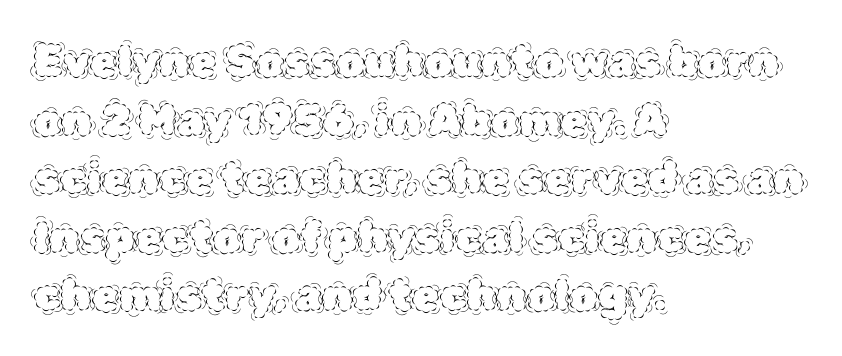
The image shows 44 px thin type, upright; set left-aligned, normal line spacing (1.33x), normal letter spacing, not underlined; a large x-height.
